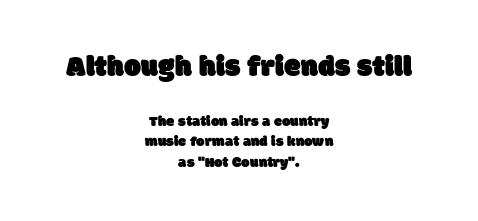
Q: Is the typeface a serif or a sans-serif typeface? A: Sans-serif.
Q: Is the text underlined? A: No.
Q: How is the paragraph aligned? A: Centered.
Q: Is the spacing between letters normal or unusually wide? A: Normal.
Q: Is the spacing between lines tight, normal or loose? A: Normal.
Q: Which block of text is set in a larger size, the first (top) or the second (bottom)? A: The first (top) one.
Q: Width (condensed, normal, or wide)? A: Normal.
Q: Stroke contrast? A: Low.
Q: x-height? A: Large.
Q: Monospaced? A: No.
